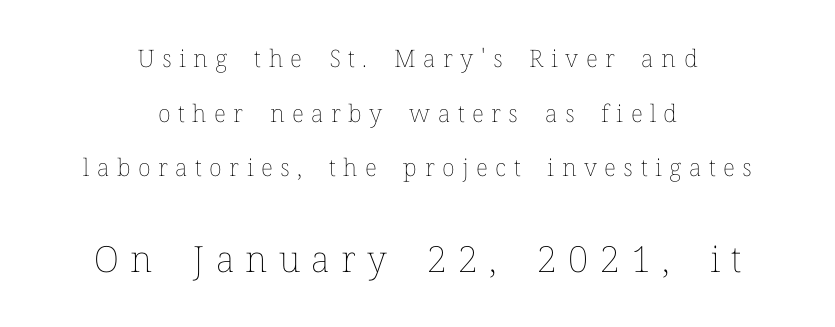
Look at the tracking — it's clearly loosened, letters drifting apart. Caption: face not bold, strokes unweighted. Successive baselines arrive slowly, with a big drop between each. Does the lettering tilt? It doesn't — this is upright. The space directly below the letters is spotless.
